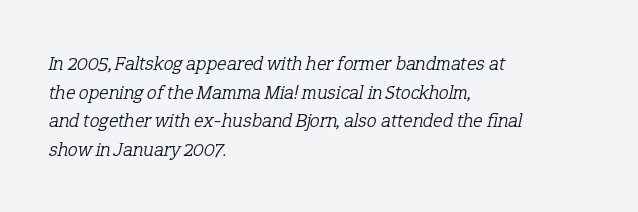
{"italic": "yes", "lean": "right", "slant_degrees": 12, "bold": "no", "underline": "no", "align": "left", "line_spacing": "normal", "line_spacing_ratio": 1.43, "letter_spacing": "normal", "letter_spacing_em": 0.0, "glyph_px": 20}
